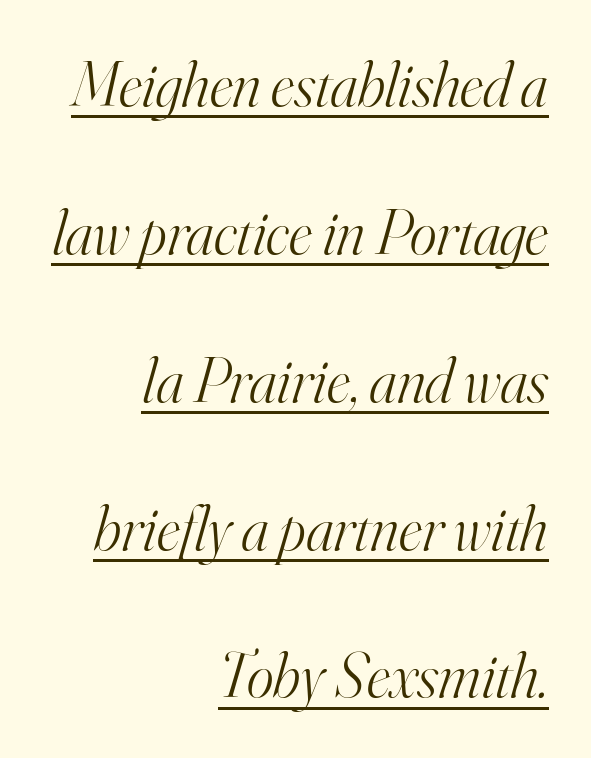
Q: Is the text bold? A: No.
Q: Is the text italic (slanted)? A: Yes, it leans right by about 16 degrees.
Q: Is the typeface a serif or a sans-serif typeface? A: Serif.
Q: Is the text underlined? A: Yes.
Q: How is the paragraph aligned? A: Right-aligned.
Q: Is the spacing between letters normal or unusually wide? A: Normal.
Q: Is the spacing between lines tight, normal or loose? A: Loose.
Q: Width (condensed, normal, or wide)? A: Normal.
Q: Stroke contrast? A: High.
Q: x-height? A: Small.
Q: Monospaced? A: No.
